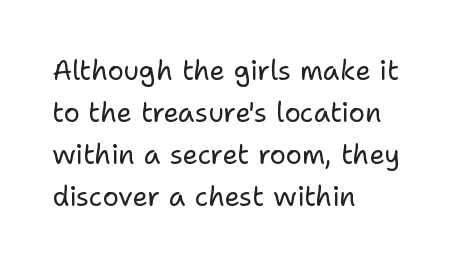
Each new line begins a customary step beneath the previous one. The passage shown is not underscored anywhere. Weight: not bold — regular or lighter. Nope, not italic — everything's standing straight. A classic flush-left, rag-right setting is used for this passage.
